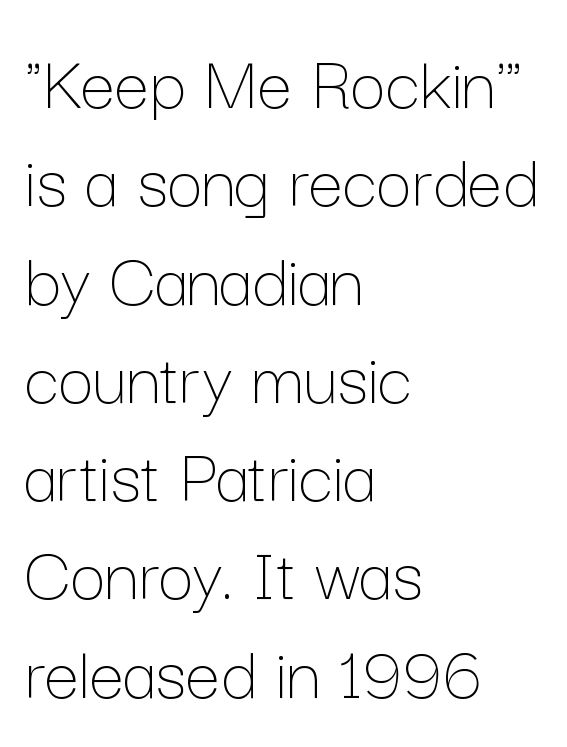
{"italic": "no", "bold": "no", "weight": "thin", "width": "normal", "stroke_contrast": "low", "x_height": "medium", "monospaced": "no", "underline": "no", "align": "left", "line_spacing": "normal", "line_spacing_ratio": 1.26, "letter_spacing": "normal", "letter_spacing_em": 0.0, "glyph_px": 78}
